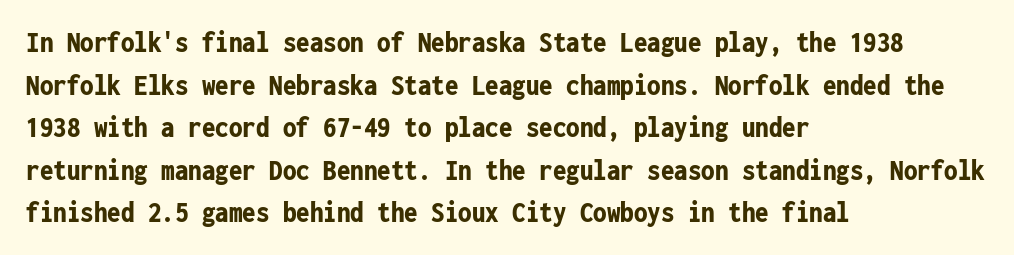
Q: Is the text bold? A: Yes.
Q: Is the text italic (slanted)? A: No, it is upright.
Q: Is the typeface a serif or a sans-serif typeface? A: Sans-serif.
Q: Is the text underlined? A: No.
Q: How is the paragraph aligned? A: Left-aligned.
Q: Is the spacing between letters normal or unusually wide? A: Normal.
Q: Is the spacing between lines tight, normal or loose? A: Normal.
Q: Width (condensed, normal, or wide)? A: Condensed.
Q: Stroke contrast? A: Low.
Q: x-height? A: Medium.
Q: Monospaced? A: Yes.
